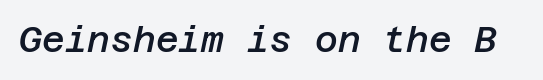
The image shows 35 px semibold type, italic (leaning right); set normal letter spacing, not underlined; low stroke contrast and a large x-height.
